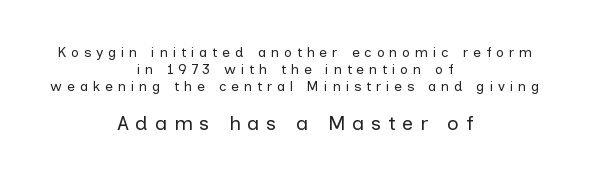
Q: Is the text bold? A: No.
Q: Is the text italic (slanted)? A: No, it is upright.
Q: Is the text underlined? A: No.
Q: How is the paragraph aligned? A: Centered.
Q: Is the spacing between letters normal or unusually wide? A: Unusually wide.
Q: Which block of text is set in a larger size, the first (top) or the second (bottom)? A: The second (bottom) one.
